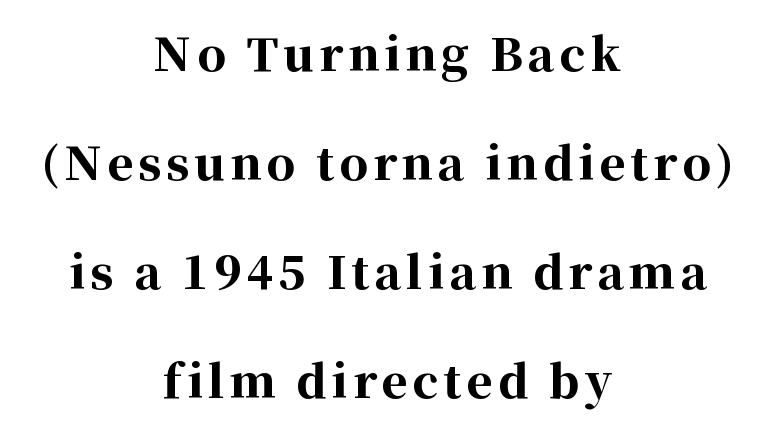
Q: Is the text bold? A: Yes.
Q: Is the text italic (slanted)? A: No, it is upright.
Q: Is the typeface a serif or a sans-serif typeface? A: Serif.
Q: Is the text underlined? A: No.
Q: How is the paragraph aligned? A: Centered.
Q: Is the spacing between lines tight, normal or loose? A: Loose.
Q: Width (condensed, normal, or wide)? A: Normal.
Q: Stroke contrast? A: High.
Q: x-height? A: Medium.
Q: Monospaced? A: No.
